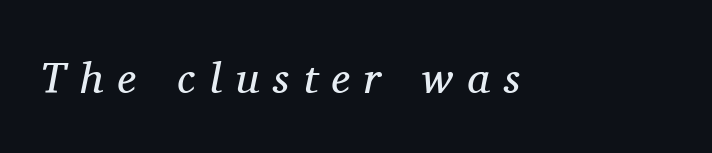
This rendering features lettering with no underline. Old-style or modern, the face here clearly has serifs. Bold? No — there's no thickening of the strokes. Style check: oblique.
